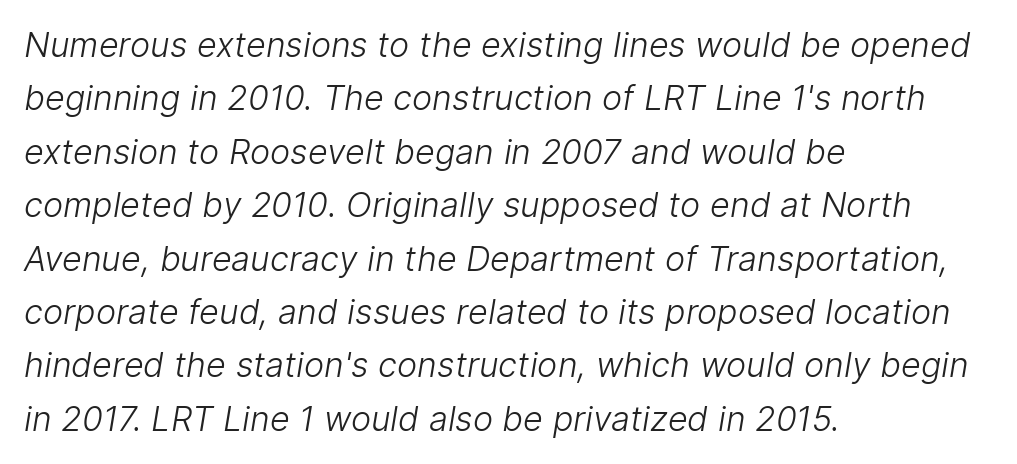
Q: Is the text bold? A: No.
Q: Is the typeface a serif or a sans-serif typeface? A: Sans-serif.
Q: Is the text underlined? A: No.
Q: How is the paragraph aligned? A: Left-aligned.
Q: Is the spacing between letters normal or unusually wide? A: Normal.
Q: Is the spacing between lines tight, normal or loose? A: Normal.
Q: Width (condensed, normal, or wide)? A: Normal.
Q: Stroke contrast? A: Low.
Q: x-height? A: Medium.
Q: Monospaced? A: No.
